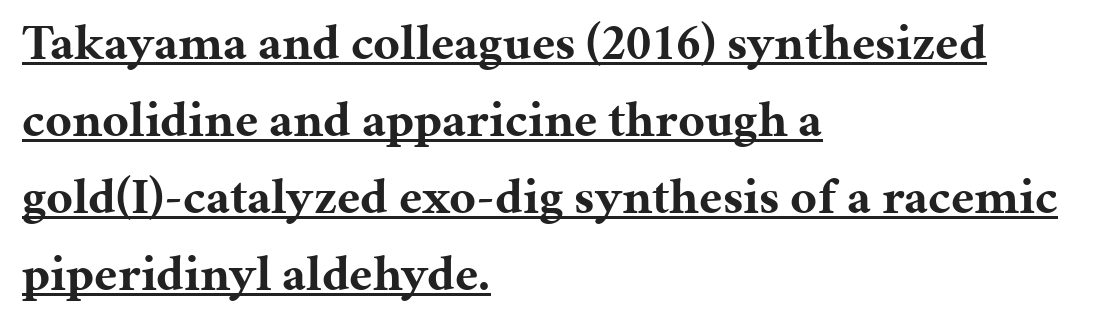
{"serif": "yes", "italic": "no", "bold": "yes", "weight": "bold", "width": "normal", "stroke_contrast": "medium", "x_height": "medium", "monospaced": "no", "underline": "yes", "align": "left", "line_spacing": "normal", "line_spacing_ratio": 1.51, "letter_spacing": "normal", "letter_spacing_em": 0.0, "glyph_px": 51}
